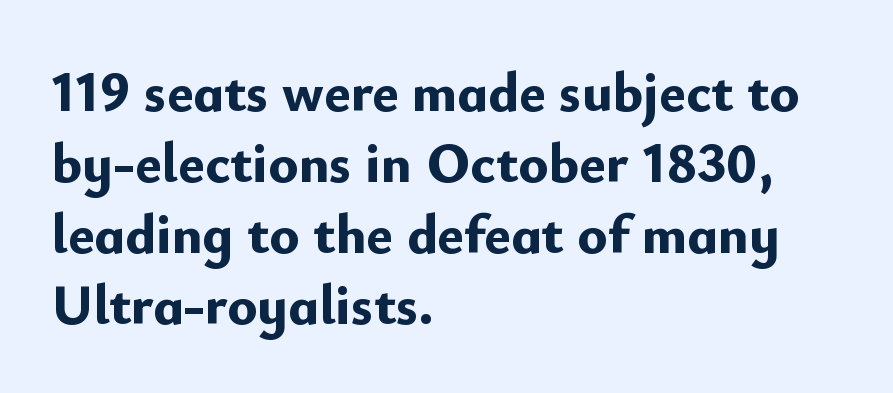
{"serif": "no", "italic": "no", "bold": "yes", "weight": "bold", "width": "normal", "stroke_contrast": "low", "x_height": "small", "monospaced": "no", "underline": "no", "align": "left", "line_spacing": "normal", "line_spacing_ratio": 1.27, "letter_spacing": "normal", "letter_spacing_em": 0.0, "glyph_px": 56}
